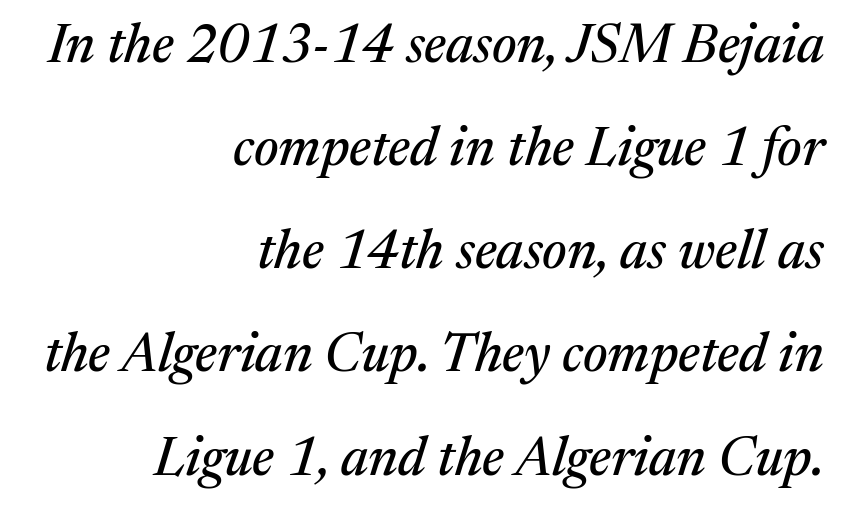
Beneath every word, the page is bare. The passage shown has conventional tracking throughout. You can tell it's italic because the verticals aren't actually vertical. Note the varied advance widths — an 'i' is clearly narrower than an 'm'. The characters display serif detailing at their extremities.
